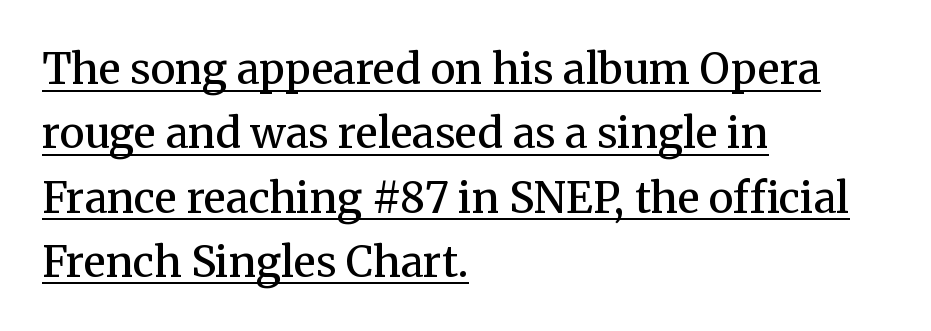
{"serif": "yes", "italic": "no", "bold": "semi", "weight": "semibold", "width": "normal", "stroke_contrast": "medium", "x_height": "medium", "monospaced": "no", "underline": "yes", "align": "left", "line_spacing": "normal", "line_spacing_ratio": 1.53, "letter_spacing": "normal", "letter_spacing_em": 0.0, "glyph_px": 42}
